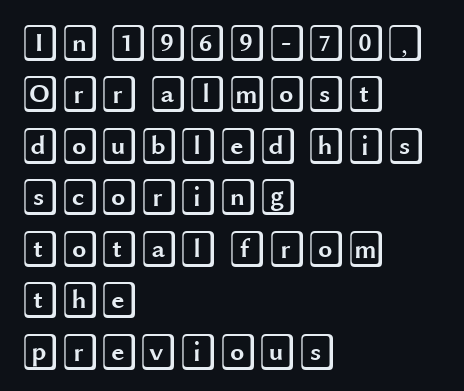
Any mark beneath the type? The region is blank. Rendered with straight, roman letterforms. Is there much room between lines? A standard amount, neither cramped nor airy. Notice how the passage keeps a crisp vertical edge on the left only. Students, note that the glyphs here touch the page at normal intervals.
